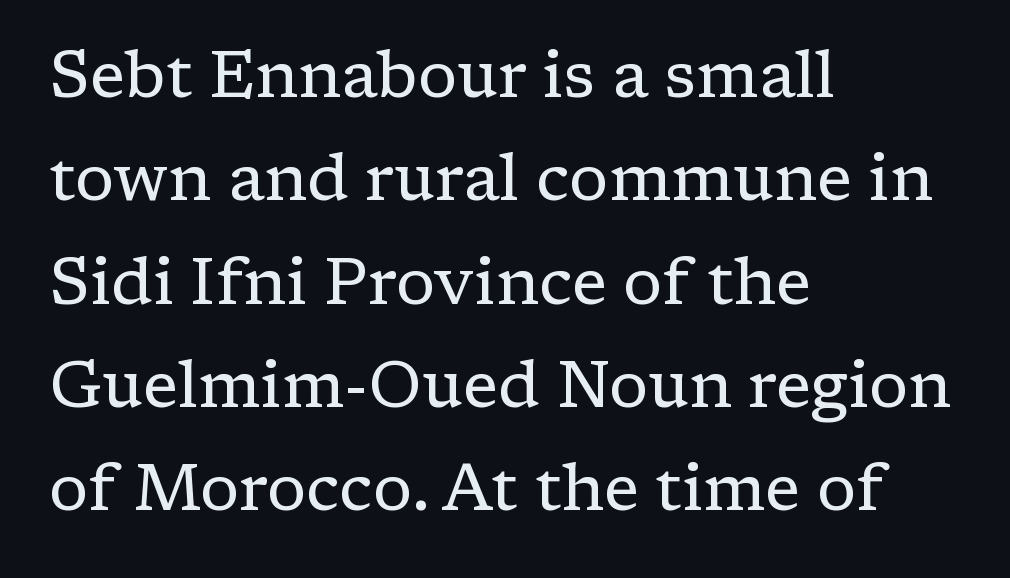
Serifs: yes, visible at the terminals of the letterforms. Check under the words: just untouched page. Note the varied advance widths — an 'i' is clearly narrower than an 'm'. Tracking here is standard; glyphs follow each other at the usual distance. Heaviness? Minimal to ordinary, like unemphasized prose.
